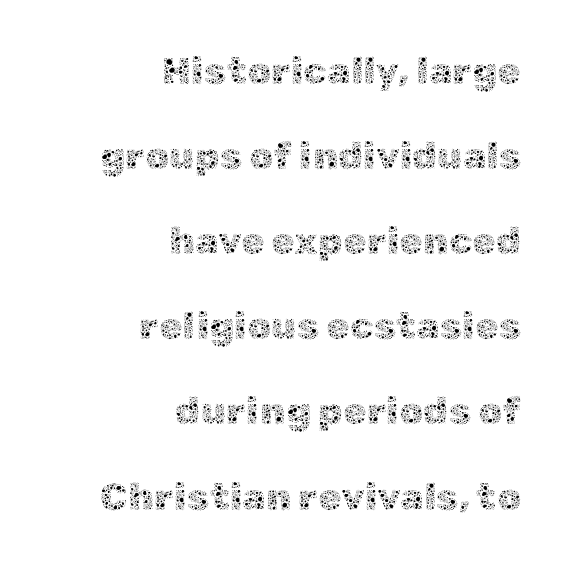
{"italic": "no", "bold": "no", "weight": "thin", "width": "normal", "x_height": "medium", "monospaced": "no", "underline": "no", "align": "right", "line_spacing": "loose", "line_spacing_ratio": 2.24, "letter_spacing": "normal", "letter_spacing_em": 0.0, "glyph_px": 38}
